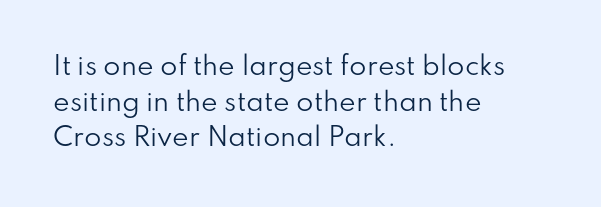
Q: Is the text bold? A: No.
Q: Is the text italic (slanted)? A: No, it is upright.
Q: Is the text underlined? A: No.
Q: How is the paragraph aligned? A: Left-aligned.
Q: Is the spacing between letters normal or unusually wide? A: Normal.
Q: Is the spacing between lines tight, normal or loose? A: Normal.
